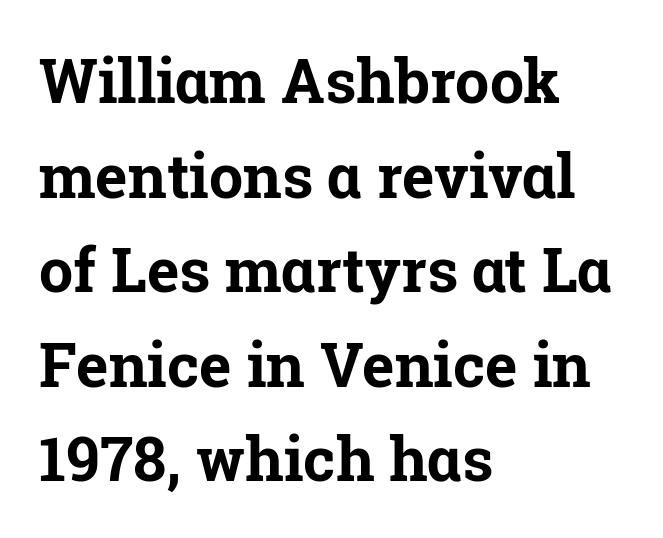
Q: Is the text bold? A: Yes.
Q: Is the text italic (slanted)? A: No, it is upright.
Q: Is the typeface a serif or a sans-serif typeface? A: Serif.
Q: Is the text underlined? A: No.
Q: How is the paragraph aligned? A: Left-aligned.
Q: Is the spacing between letters normal or unusually wide? A: Normal.
Q: Is the spacing between lines tight, normal or loose? A: Normal.
Q: Width (condensed, normal, or wide)? A: Normal.
Q: Stroke contrast? A: Low.
Q: x-height? A: Medium.
Q: Monospaced? A: No.
